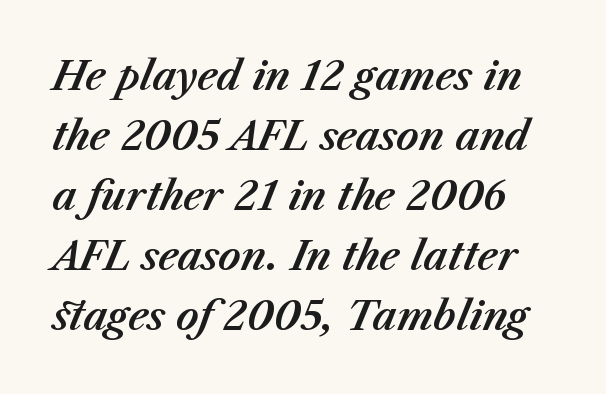
A typesetter would mark this as italic. Glance below the letters and you will spot only blank space. Regarding leading, the lines here are spaced in the standard way. The line texture is even and compact thanks to regular tracking.
